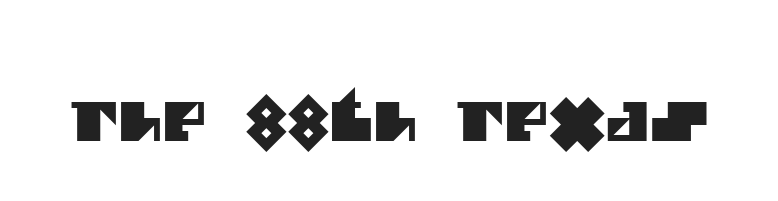
{"serif": "no", "width": "normal", "stroke_contrast": "medium", "x_height": "large", "monospaced": "no", "underline": "no", "letter_spacing": "normal", "letter_spacing_em": 0.0, "glyph_px": 53}
